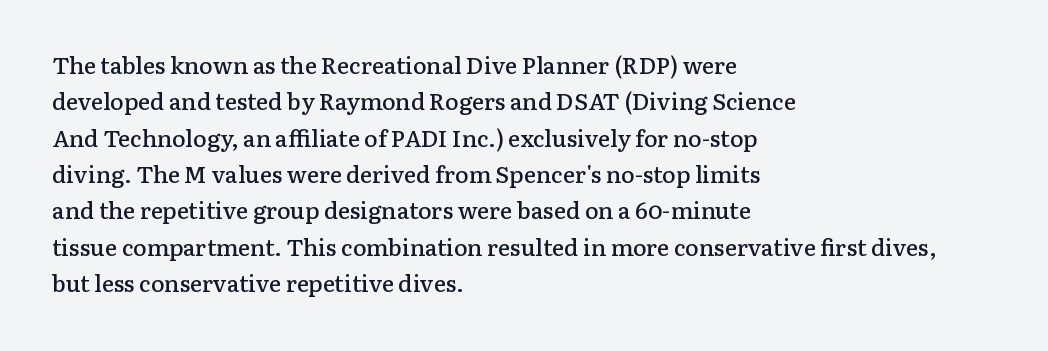
The paragraph shown leans on its left margin. Baseline-to-baseline distance is the conventional proportion of letter height. Check under the words: just untouched page. How are the letters spaced? Ordinarily, with no added tracking.
